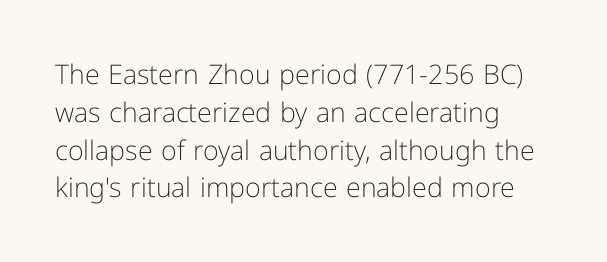
The image shows 27 px text type, upright; set left-aligned, normal line spacing (1.4x), normal letter spacing, not underlined.
